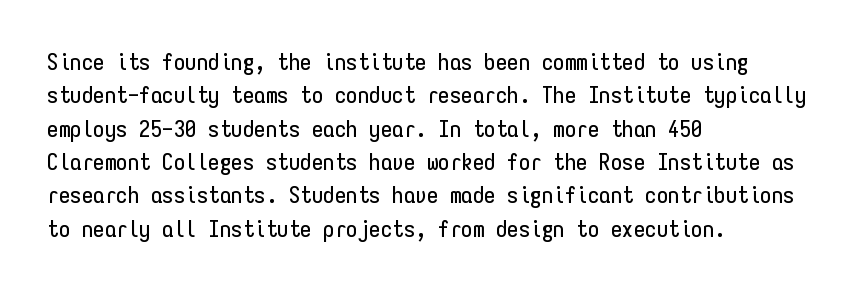
{"italic": "no", "underline": "no", "align": "left", "line_spacing": "normal", "line_spacing_ratio": 1.45, "letter_spacing": "normal", "letter_spacing_em": 0.0, "glyph_px": 23}
